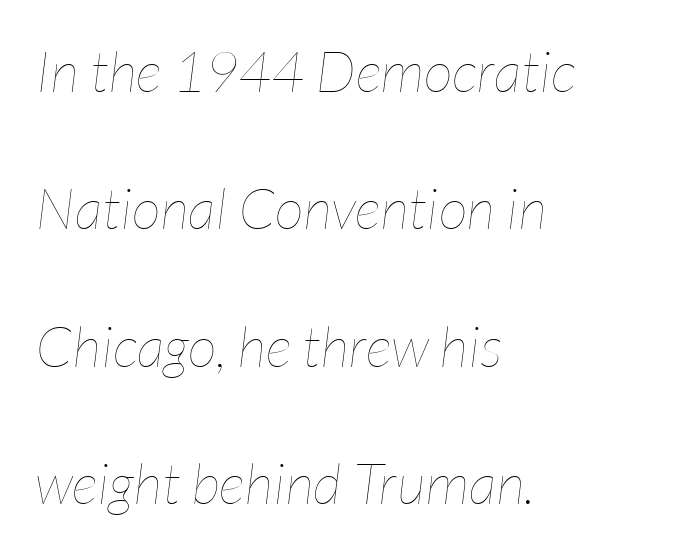
Looks like regular typesetting: each glyph gets only the width it needs. Layout note: lines flush left. Unbolded letterforms with no extra heft. Is the letter spacing exaggerated? No — it looks like the ordinary default. Unmarked baselines from the first word to the last. If you drew a line through each stem, it would be angled.
